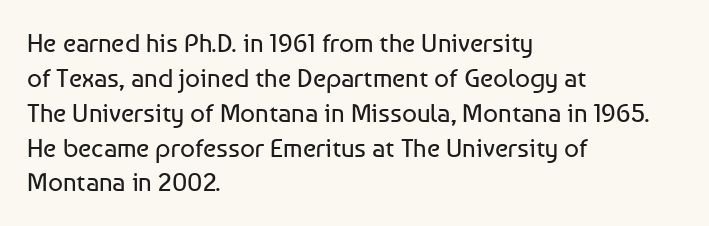
The strip under each line holds only bare page. Short note: letters normally spaced. The axis of the letterforms is exactly vertical. Line spacing here is normal. The rendering anchors every line to the left-hand side.
